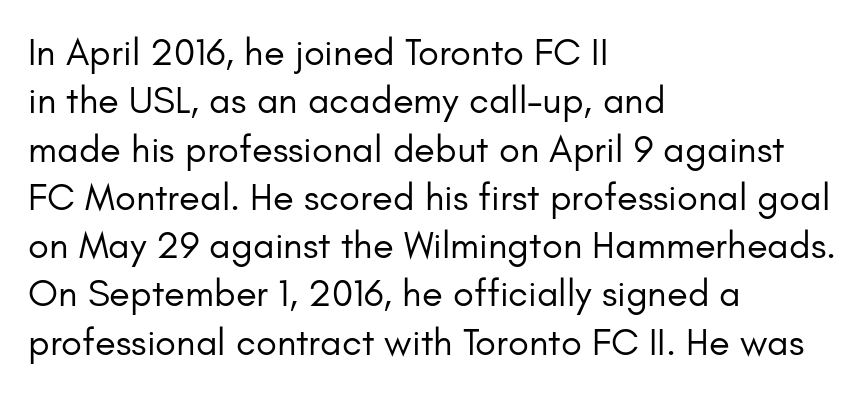
The image shows 38 px regular-weight sans-serif type, upright; set left-aligned, normal line spacing (1.27x), normal letter spacing, not underlined; low stroke contrast and a small x-height.
